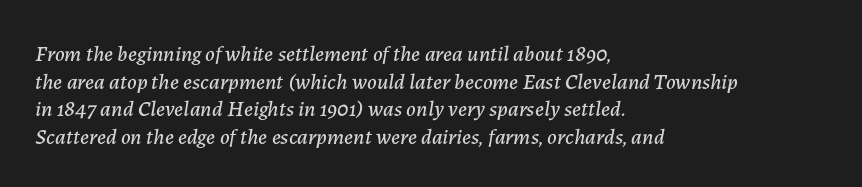
The words here are not underlined. Does the lettering tilt? It does — this is italic. Regular leading. Does the copy run flush right? No — it runs flush left. The horizontal fit of the characters is conventional and even.
